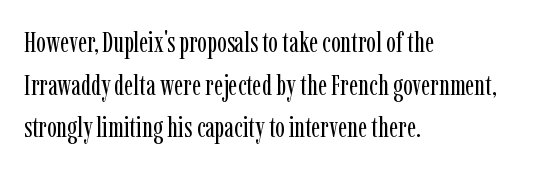
The image shows 29 px regular-weight, condensed serif type, upright; set left-aligned, normal line spacing (1.47x), normal letter spacing, not underlined; low stroke contrast and a medium x-height.
